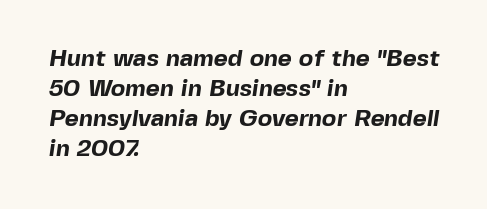
Heft: maximum for text — a bold. Typeset ragged right — the left edge is the straight one. Nobody touched the tracking dial on this one. Leading: standard.
